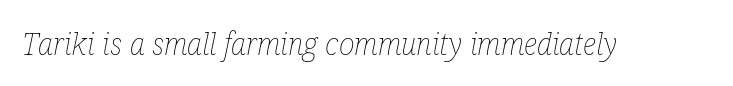
Q: Is the text bold? A: No.
Q: Is the text italic (slanted)? A: Yes, it leans right by about 12 degrees.
Q: Is the text underlined? A: No.
Q: Is the spacing between letters normal or unusually wide? A: Normal.
Q: Width (condensed, normal, or wide)? A: Condensed.
Q: Stroke contrast? A: Low.
Q: x-height? A: Medium.
Q: Monospaced? A: No.
